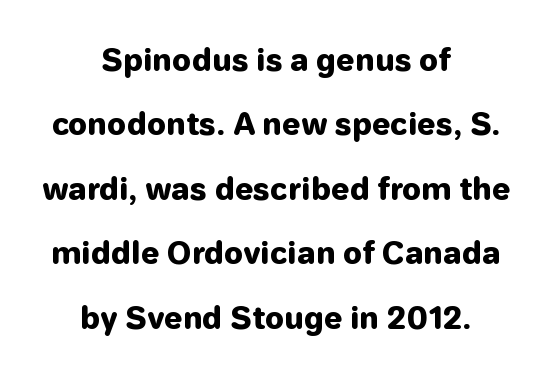
The image shows 30 px heavy sans-serif type, upright; set centered, loose line spacing (2.15x), normal letter spacing, not underlined; low stroke contrast and a medium x-height.
